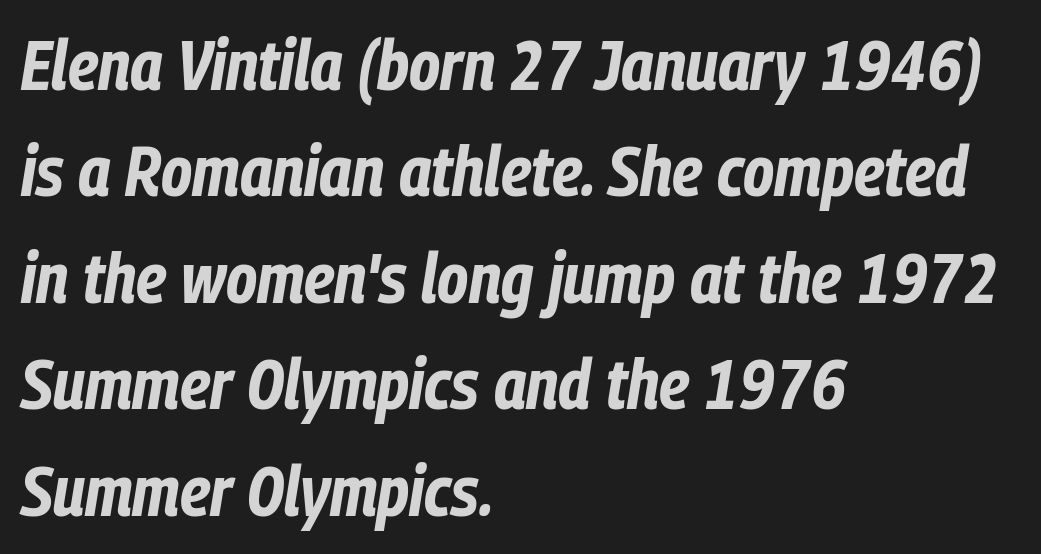
Q: Is the text bold? A: Yes.
Q: Is the text italic (slanted)? A: Yes, it leans right by about 9 degrees.
Q: Is the text underlined? A: No.
Q: How is the paragraph aligned? A: Left-aligned.
Q: Is the spacing between letters normal or unusually wide? A: Normal.
Q: Is the spacing between lines tight, normal or loose? A: Normal.
Q: Width (condensed, normal, or wide)? A: Condensed.
Q: Stroke contrast? A: Low.
Q: x-height? A: Medium.
Q: Monospaced? A: No.
